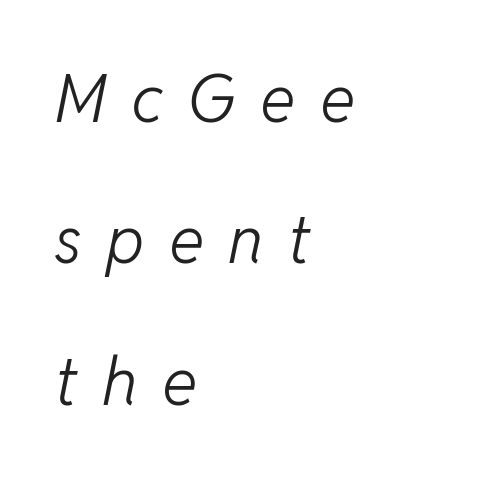
The image shows 67 px light type, italic (leaning right); set left-aligned, loose line spacing (2.11x), unusually wide letter spacing (+0.36 em), not underlined; low stroke contrast and a medium x-height.
